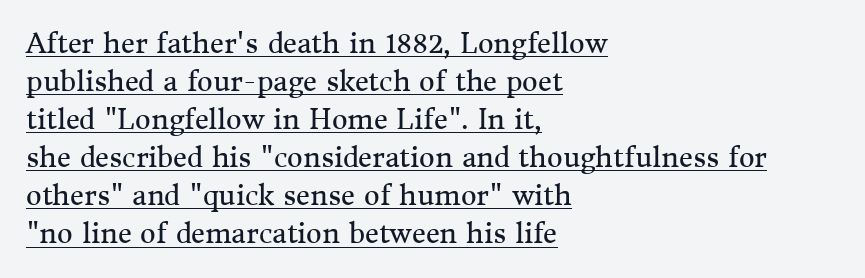
{"italic": "no", "bold": "no", "underline": "yes", "align": "left", "line_spacing": "normal", "line_spacing_ratio": 1.41, "letter_spacing": "normal", "letter_spacing_em": 0.0, "glyph_px": 27}
